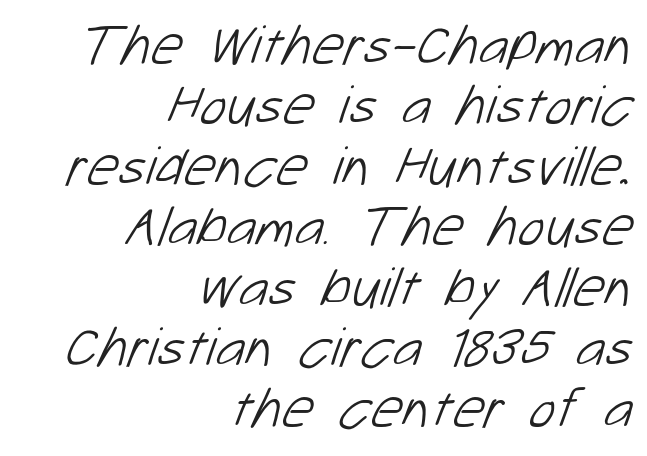
The image shows 56 px light sans-serif type; set right-aligned, tight line spacing (1.08x), normal letter spacing, not underlined; low stroke contrast and a medium x-height.
